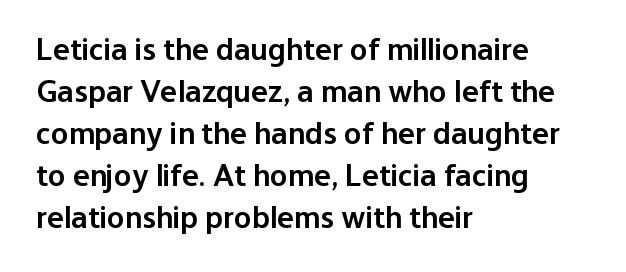
{"serif": "no", "italic": "no", "bold": "semi", "weight": "semibold", "width": "normal", "stroke_contrast": "low", "x_height": "medium", "monospaced": "no", "underline": "no", "align": "left", "line_spacing": "normal", "line_spacing_ratio": 1.31, "letter_spacing": "normal", "letter_spacing_em": 0.0, "glyph_px": 32}
